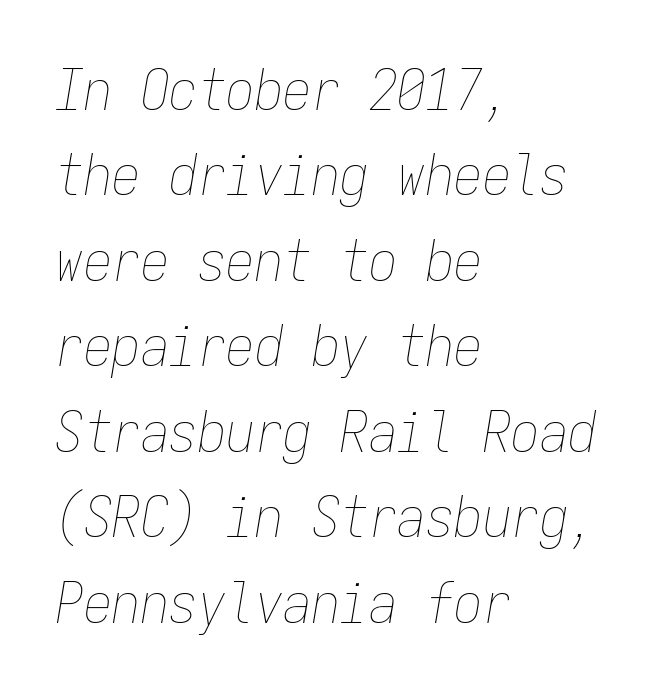
Q: Is the text bold? A: No.
Q: Is the text italic (slanted)? A: Yes, it leans right by about 9 degrees.
Q: Is the text underlined? A: No.
Q: How is the paragraph aligned? A: Left-aligned.
Q: Is the spacing between letters normal or unusually wide? A: Normal.
Q: Is the spacing between lines tight, normal or loose? A: Normal.
Q: Width (condensed, normal, or wide)? A: Condensed.
Q: Stroke contrast? A: Low.
Q: x-height? A: Medium.
Q: Monospaced? A: Yes.
